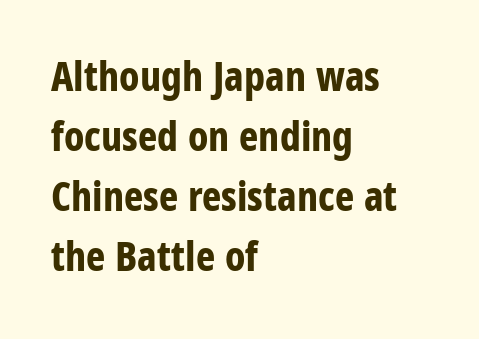
Q: Is the text bold? A: Yes.
Q: Is the text italic (slanted)? A: No, it is upright.
Q: Is the typeface a serif or a sans-serif typeface? A: Sans-serif.
Q: Is the text underlined? A: No.
Q: How is the paragraph aligned? A: Left-aligned.
Q: Is the spacing between letters normal or unusually wide? A: Normal.
Q: Is the spacing between lines tight, normal or loose? A: Normal.
Q: Width (condensed, normal, or wide)? A: Condensed.
Q: Stroke contrast? A: Low.
Q: x-height? A: Large.
Q: Monospaced? A: No.
